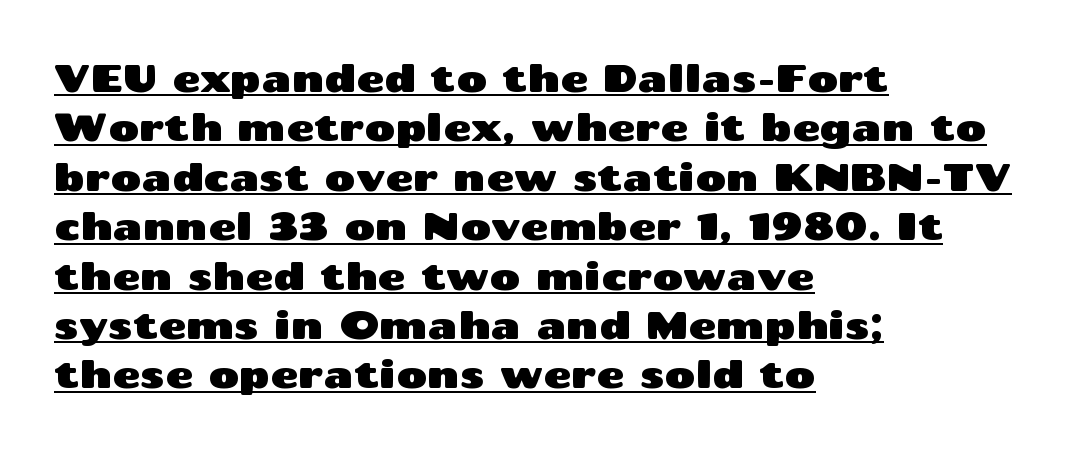
Underlining? Definitely there. The characters display no serif detailing; their extremities are plain. The face used here is proportionally spaced, like ordinary book or web type. Leading: standard.
